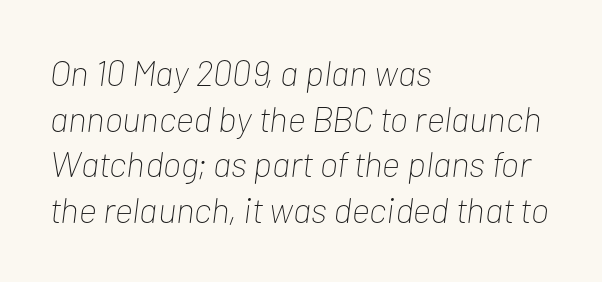
Q: Is the text bold? A: No.
Q: Is the text italic (slanted)? A: Yes, it leans right by about 7 degrees.
Q: Is the text underlined? A: No.
Q: How is the paragraph aligned? A: Left-aligned.
Q: Is the spacing between letters normal or unusually wide? A: Normal.
Q: Is the spacing between lines tight, normal or loose? A: Normal.
Q: Width (condensed, normal, or wide)? A: Condensed.
Q: Stroke contrast? A: Low.
Q: x-height? A: Medium.
Q: Monospaced? A: No.
